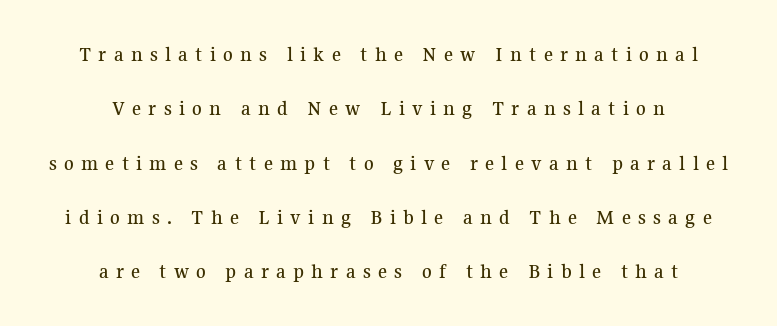
{"italic": "no", "underline": "no", "align": "center", "line_spacing": "loose", "line_spacing_ratio": 2.47, "letter_spacing": "wide", "letter_spacing_em": 0.33, "glyph_px": 22}
